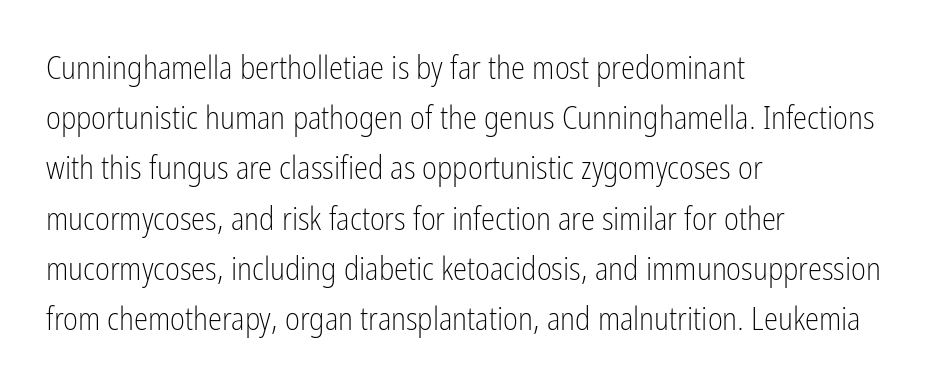
The image shows 32 px light, condensed sans-serif type, upright; set left-aligned, normal line spacing (1.57x), normal letter spacing, not underlined; low stroke contrast and a medium x-height.
